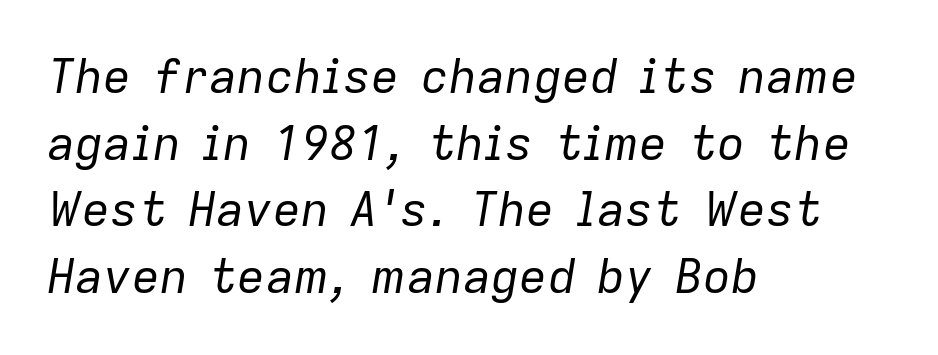
{"italic": "yes", "lean": "right", "slant_degrees": 9, "bold": "no", "weight": "regular", "width": "normal", "stroke_contrast": "low", "x_height": "medium", "monospaced": "no", "underline": "no", "align": "left", "line_spacing": "normal", "line_spacing_ratio": 1.42, "letter_spacing": "normal", "letter_spacing_em": 0.0, "glyph_px": 47}
